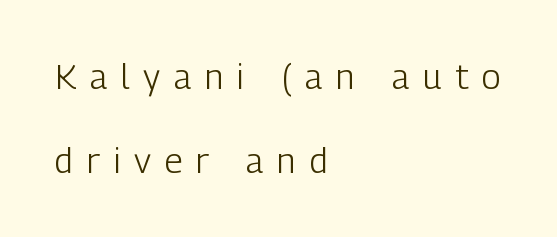
{"serif": "no", "italic": "no", "bold": "no", "weight": "light", "width": "condensed", "stroke_contrast": "low", "x_height": "medium", "monospaced": "no", "underline": "no", "align": "left", "line_spacing": "loose", "line_spacing_ratio": 2.41, "letter_spacing": "wide", "letter_spacing_em": 0.39, "glyph_px": 35}
